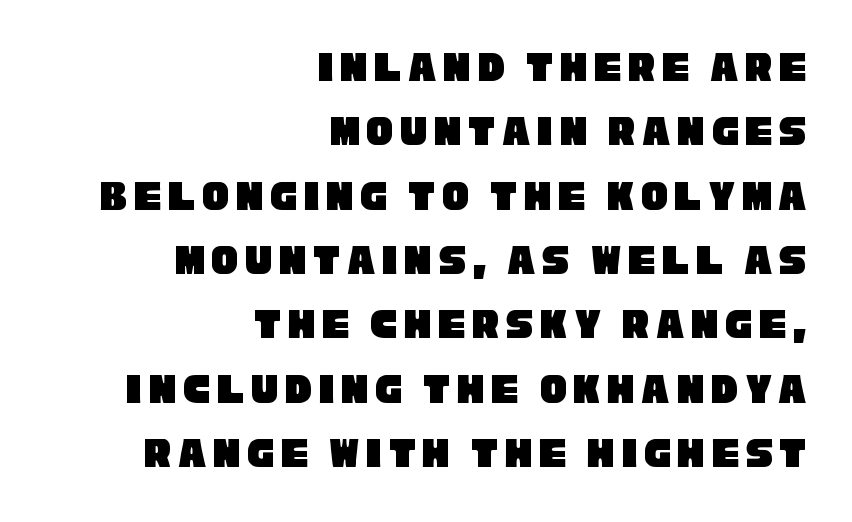
The space between consecutive lines is moderate. This sample has the flowing, uneven cadence of proportional lettering. Nothing sits at the stroke ends, so this counts as sans-serif. Any mark beneath the type? The region is blank. Each line ends at the same right margin while the left side varies.
